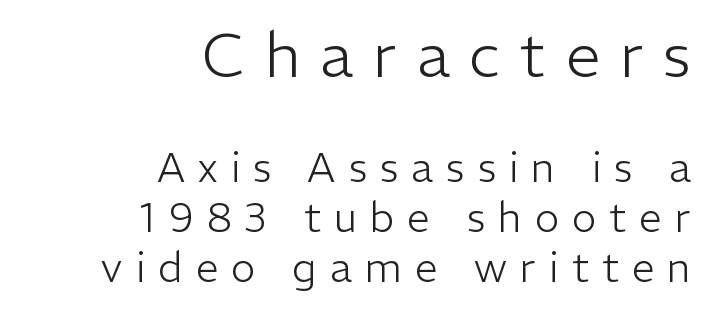
The image shows 62 px light sans-serif type, upright; set right-aligned, line spacing 1.22x, unusually wide letter spacing (+0.32 em), not underlined; the first (top) block is 1.51x larger; low stroke contrast and a medium x-height.
